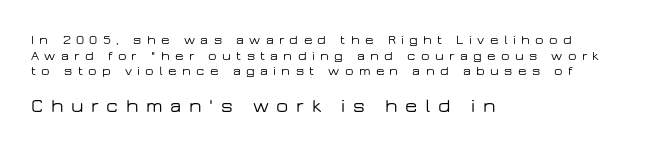
The image shows 20 px text type, upright; set left-aligned, tight line spacing (1.11x), unusually wide letter spacing (+0.38 em), not underlined; the second (bottom) block is 1.43x larger.
